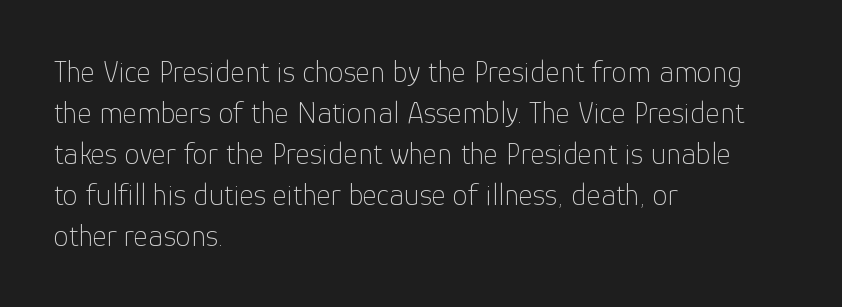
{"serif": "no", "italic": "no", "bold": "no", "weight": "thin", "width": "normal", "stroke_contrast": "low", "x_height": "medium", "monospaced": "no", "underline": "no", "align": "left", "line_spacing": "normal", "line_spacing_ratio": 1.32, "letter_spacing": "normal", "letter_spacing_em": 0.0, "glyph_px": 31}
